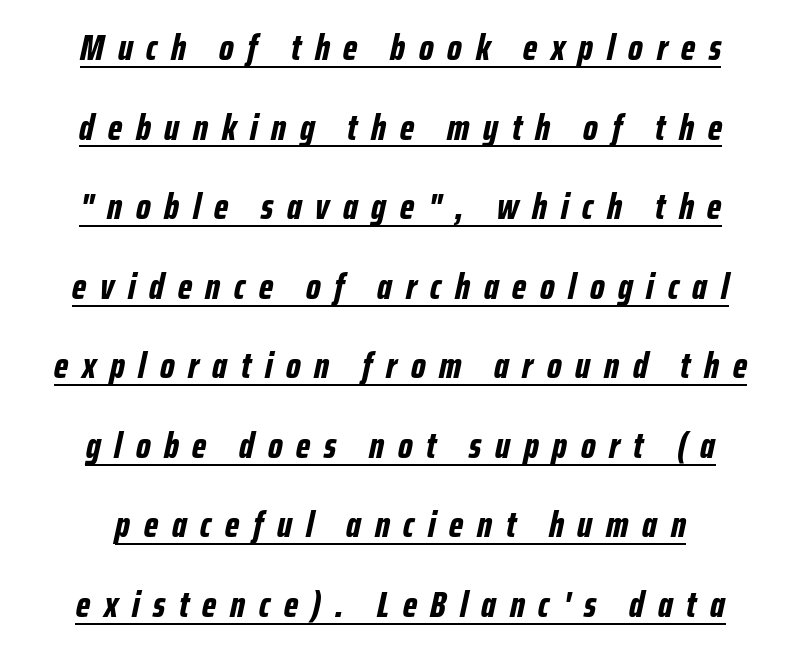
The image shows 37 px bold, condensed type, italic (leaning right); set centered, loose line spacing (2.15x), unusually wide letter spacing (+0.37 em), underlined; low stroke contrast and a medium x-height.
